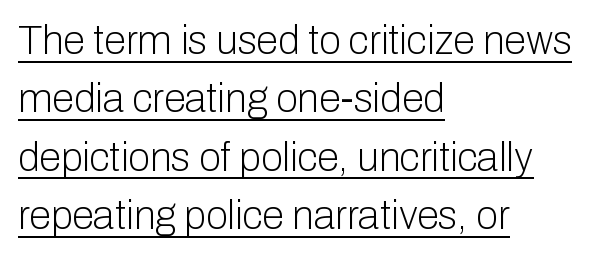
Q: Is the text bold? A: No.
Q: Is the text italic (slanted)? A: No, it is upright.
Q: Is the typeface a serif or a sans-serif typeface? A: Sans-serif.
Q: Is the text underlined? A: Yes.
Q: How is the paragraph aligned? A: Left-aligned.
Q: Is the spacing between letters normal or unusually wide? A: Normal.
Q: Is the spacing between lines tight, normal or loose? A: Normal.
Q: Width (condensed, normal, or wide)? A: Normal.
Q: Stroke contrast? A: Low.
Q: x-height? A: Medium.
Q: Monospaced? A: No.
